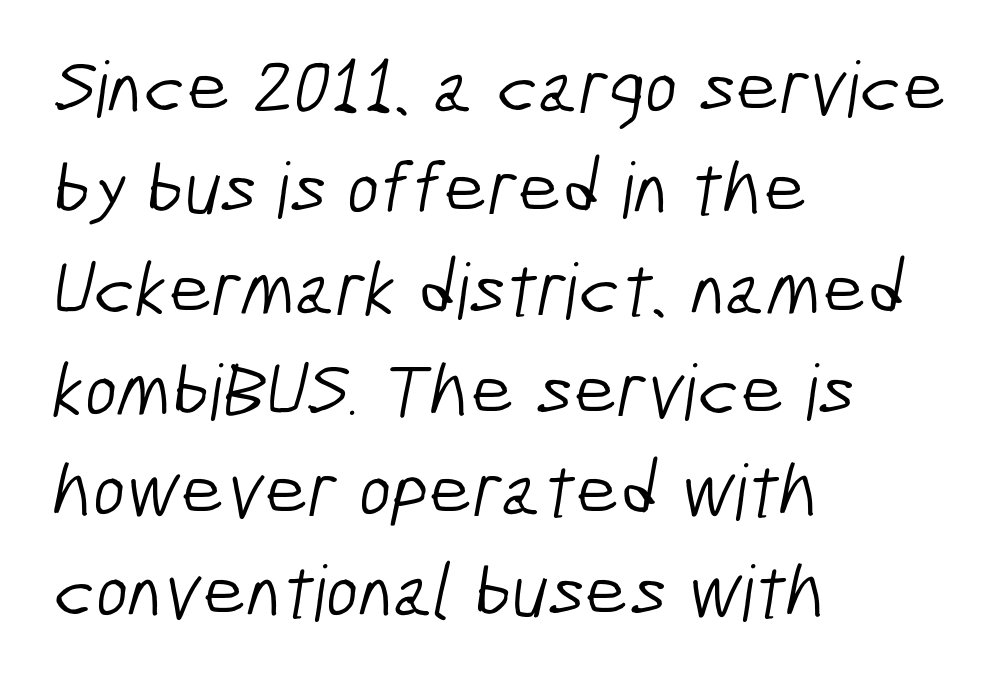
The image shows 77 px light, condensed sans-serif type; set left-aligned, normal line spacing (1.31x), normal letter spacing, not underlined; low stroke contrast and a medium x-height.
